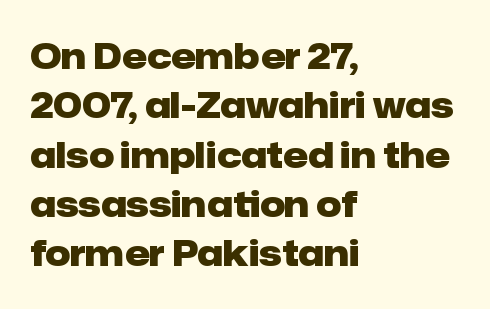
{"serif": "no", "italic": "no", "bold": "yes", "weight": "heavy", "width": "normal", "stroke_contrast": "low", "x_height": "medium", "monospaced": "no", "underline": "no", "align": "left", "line_spacing": "normal", "line_spacing_ratio": 1.41, "letter_spacing": "normal", "letter_spacing_em": 0.0, "glyph_px": 35}
